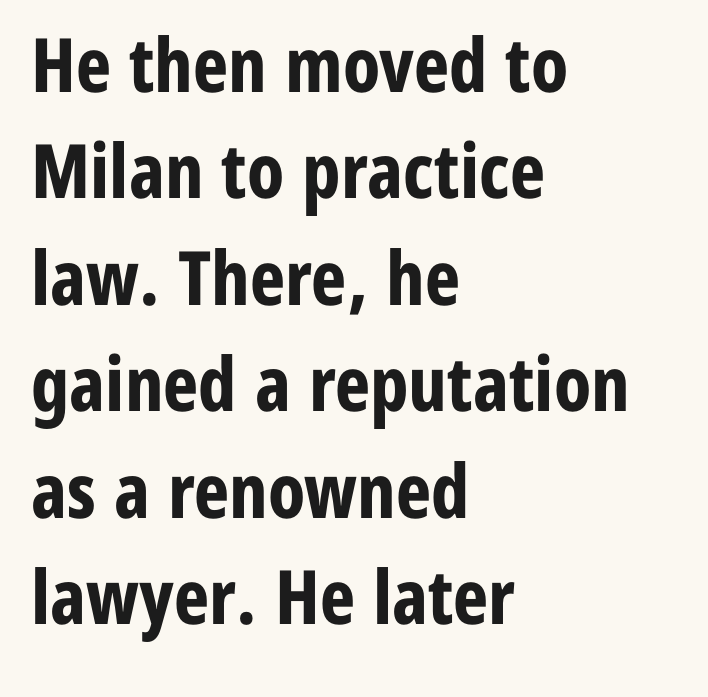
The image shows 75 px bold, condensed sans-serif type, upright; set left-aligned, normal line spacing (1.42x), normal letter spacing, not underlined; low stroke contrast and a medium x-height.
